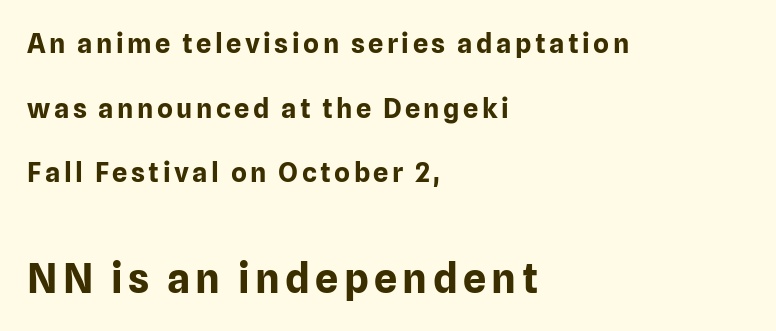
The image shows 41 px bold sans-serif type, upright; set left-aligned, loose line spacing (2.39x), not underlined; the second (bottom) block is 1.52x larger; low stroke contrast and a medium x-height.
